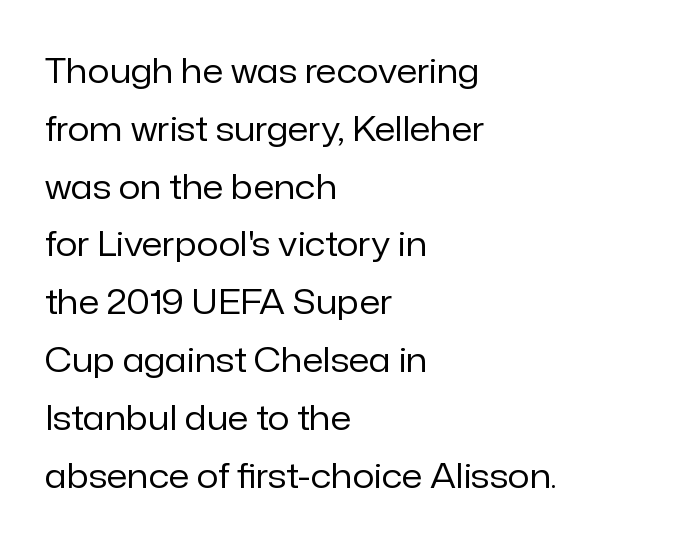
The image shows 34 px regular-weight sans-serif type, upright; set left-aligned, normal line spacing (1.7x), normal letter spacing, not underlined; low stroke contrast and a medium x-height.
